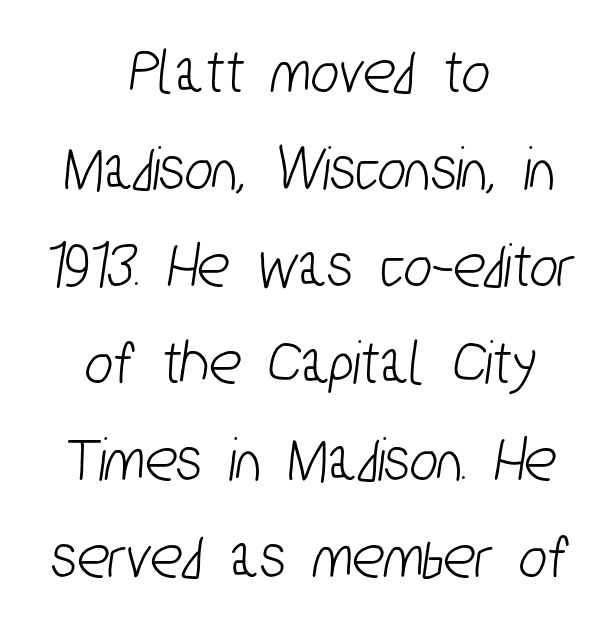
{"serif": "no", "width": "condensed", "stroke_contrast": "low", "x_height": "medium", "monospaced": "no", "underline": "no", "align": "center", "line_spacing": "normal", "line_spacing_ratio": 1.47, "letter_spacing": "normal", "letter_spacing_em": 0.0, "glyph_px": 66}
